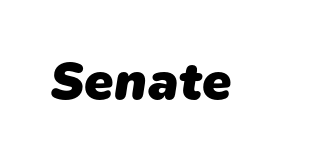
{"serif": "no", "bold": "yes", "weight": "heavy", "width": "normal", "stroke_contrast": "low", "x_height": "medium", "monospaced": "no", "underline": "no", "letter_spacing": "normal", "letter_spacing_em": 0.0, "glyph_px": 53}
